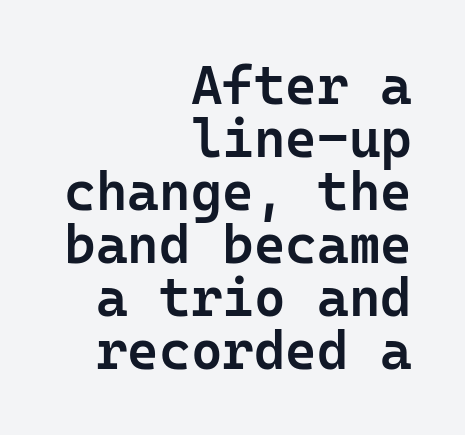
The image shows 54 px semibold sans-serif type, upright, monospaced; set right-aligned, tight line spacing (0.98x), normal letter spacing, not underlined; low stroke contrast and a medium x-height.
